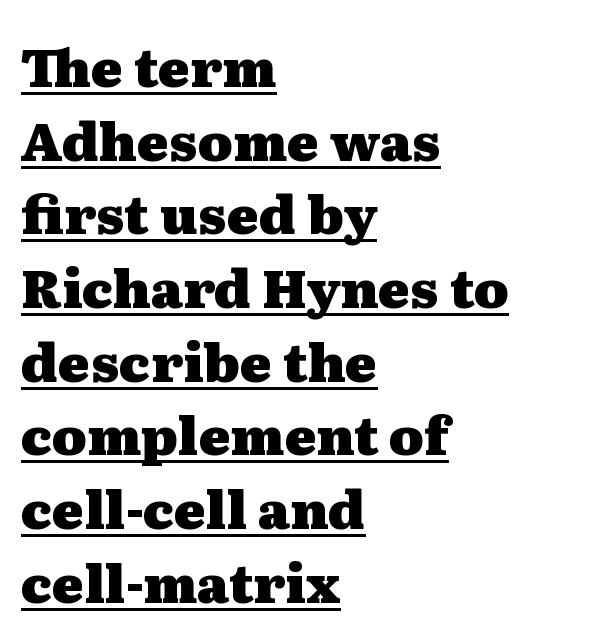
{"serif": "yes", "italic": "no", "bold": "yes", "weight": "heavy", "width": "wide", "stroke_contrast": "medium", "x_height": "medium", "monospaced": "no", "underline": "yes", "align": "left", "line_spacing": "normal", "line_spacing_ratio": 1.39, "letter_spacing": "normal", "letter_spacing_em": 0.0, "glyph_px": 53}
